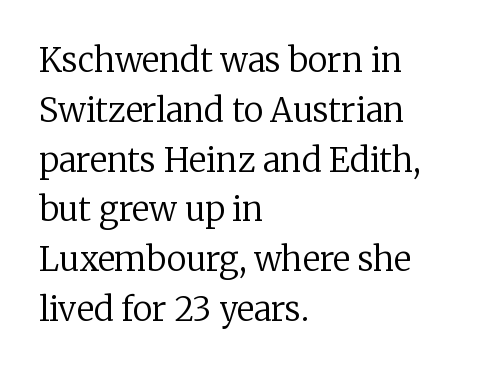
The image shows 33 px regular-weight serif type, upright; set left-aligned, normal line spacing (1.51x), normal letter spacing, not underlined; low stroke contrast and a medium x-height.
